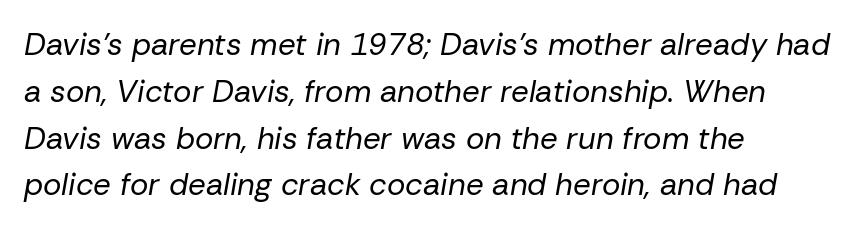
{"italic": "yes", "lean": "right", "slant_degrees": 10, "bold": "no", "weight": "regular", "width": "normal", "stroke_contrast": "low", "x_height": "medium", "monospaced": "no", "underline": "no", "align": "left", "line_spacing": "normal", "line_spacing_ratio": 1.51, "letter_spacing": "normal", "letter_spacing_em": 0.0, "glyph_px": 31}
